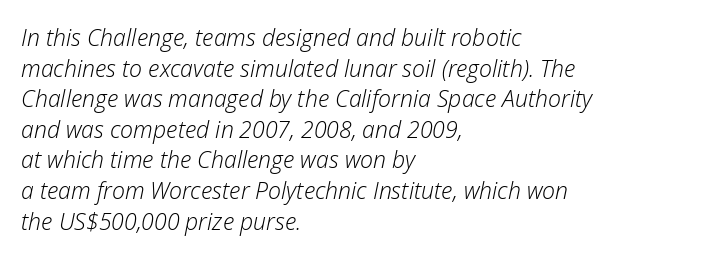
Q: Is the text bold? A: No.
Q: Is the text italic (slanted)? A: Yes, it leans right by about 12 degrees.
Q: Is the text underlined? A: No.
Q: How is the paragraph aligned? A: Left-aligned.
Q: Is the spacing between letters normal or unusually wide? A: Normal.
Q: Is the spacing between lines tight, normal or loose? A: Normal.
